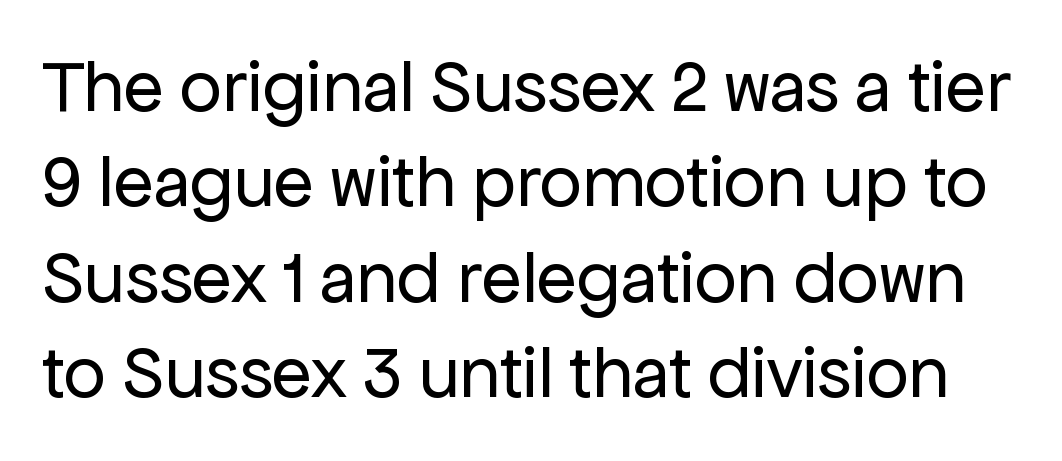
The image shows 74 px regular-weight sans-serif type, upright; set normal line spacing (1.29x), normal letter spacing, not underlined; low stroke contrast and a medium x-height.
